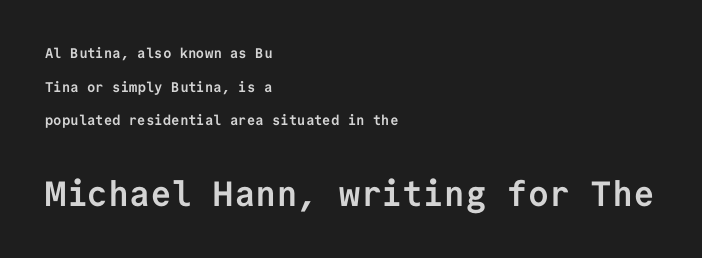
Weight check: bold — yes, fully. Observe the ordinary spacing: letters are neighbours, not strangers. Caption: upper text group reduced, lower text group enlarged. Vertically, the passage feels expansive, rows floating well apart. Unlike a traditional serif, this face leaves its strokes unadorned.
